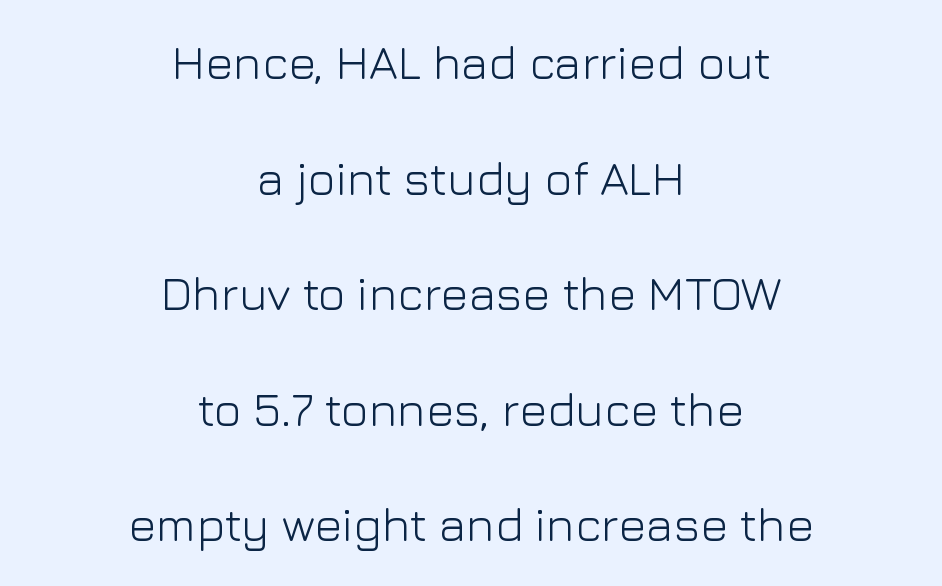
{"serif": "no", "italic": "no", "bold": "no", "weight": "light", "width": "normal", "stroke_contrast": "low", "x_height": "medium", "monospaced": "no", "underline": "no", "align": "center", "line_spacing": "loose", "line_spacing_ratio": 2.46, "letter_spacing": "normal", "letter_spacing_em": 0.0, "glyph_px": 47}
